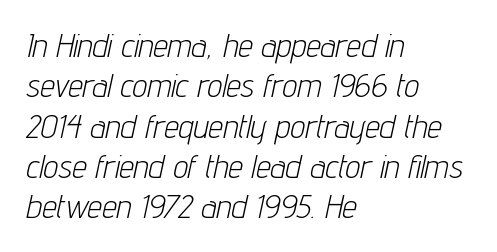
Q: Is the text bold? A: No.
Q: Is the text italic (slanted)? A: Yes, it leans right by about 12 degrees.
Q: Is the text underlined? A: No.
Q: How is the paragraph aligned? A: Left-aligned.
Q: Is the spacing between letters normal or unusually wide? A: Normal.
Q: Width (condensed, normal, or wide)? A: Condensed.
Q: Stroke contrast? A: Low.
Q: x-height? A: Medium.
Q: Monospaced? A: No.
